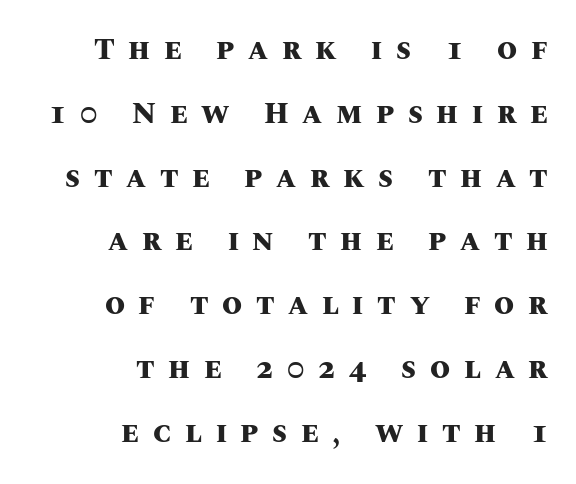
The image shows 29 px heavy type, upright; set right-aligned, loose line spacing (2.2x), unusually wide letter spacing (+0.47 em), not underlined; medium stroke contrast and a large x-height.
